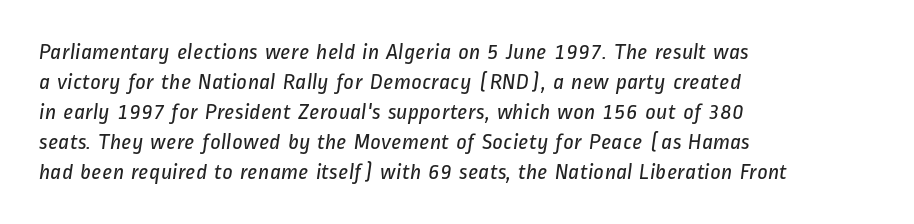
Q: Is the text bold? A: No.
Q: Is the text underlined? A: No.
Q: How is the paragraph aligned? A: Left-aligned.
Q: Is the spacing between letters normal or unusually wide? A: Normal.
Q: Is the spacing between lines tight, normal or loose? A: Normal.
